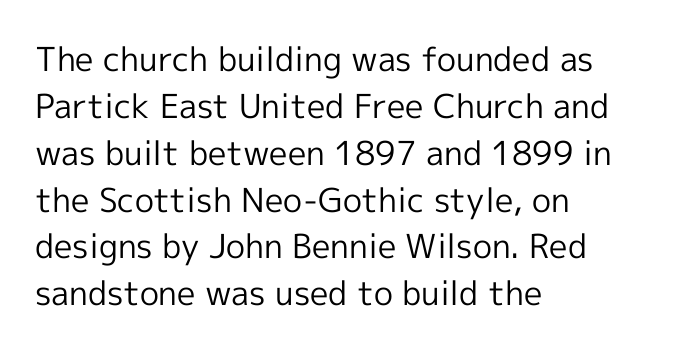
Q: Is the text bold? A: No.
Q: Is the text italic (slanted)? A: No, it is upright.
Q: Is the typeface a serif or a sans-serif typeface? A: Sans-serif.
Q: Is the text underlined? A: No.
Q: How is the paragraph aligned? A: Left-aligned.
Q: Is the spacing between letters normal or unusually wide? A: Normal.
Q: Is the spacing between lines tight, normal or loose? A: Normal.
Q: Width (condensed, normal, or wide)? A: Normal.
Q: x-height? A: Medium.
Q: Monospaced? A: No.
